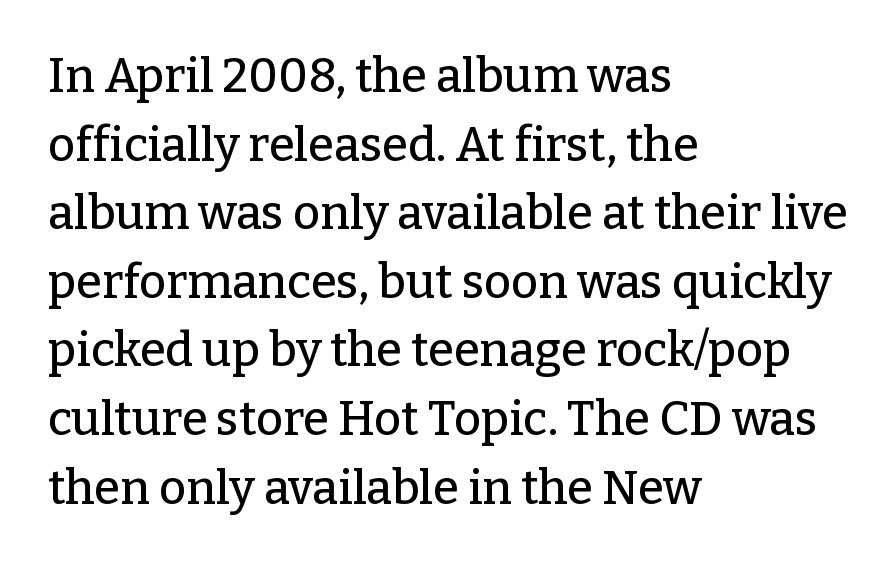
Caption: multi-line text, flush left, ragged right. Compared with typical body copy, the letter spacing here is the same. This is serif lettering, the kind often seen in printed books. The rendering uses natural spacing where letterforms have individual widths.
